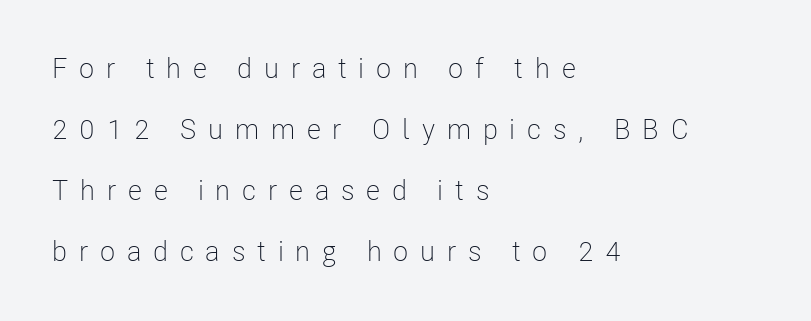
{"serif": "no", "italic": "no", "bold": "no", "weight": "light", "width": "condensed", "stroke_contrast": "low", "x_height": "medium", "monospaced": "no", "underline": "no", "align": "left", "line_spacing": "loose", "line_spacing_ratio": 2.18, "letter_spacing": "wide", "letter_spacing_em": 0.42, "glyph_px": 28}
